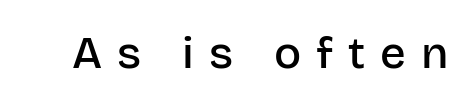
{"serif": "no", "italic": "no", "bold": "semi", "weight": "semibold", "width": "normal", "stroke_contrast": "low", "x_height": "large", "monospaced": "no", "underline": "no", "letter_spacing": "wide", "letter_spacing_em": 0.33, "glyph_px": 45}
